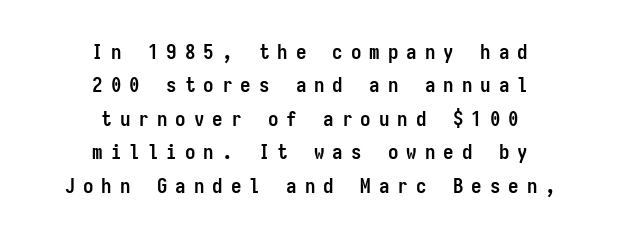
{"italic": "no", "bold": "yes", "underline": "no", "align": "center", "line_spacing": "normal", "line_spacing_ratio": 1.59, "letter_spacing": "wide", "letter_spacing_em": 0.38, "glyph_px": 21}
